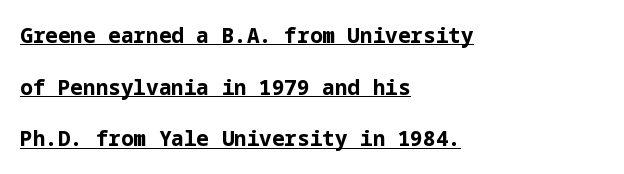
{"italic": "no", "bold": "yes", "underline": "yes", "align": "left", "line_spacing": "loose", "line_spacing_ratio": 2.46, "letter_spacing": "normal", "letter_spacing_em": 0.0, "glyph_px": 21}
